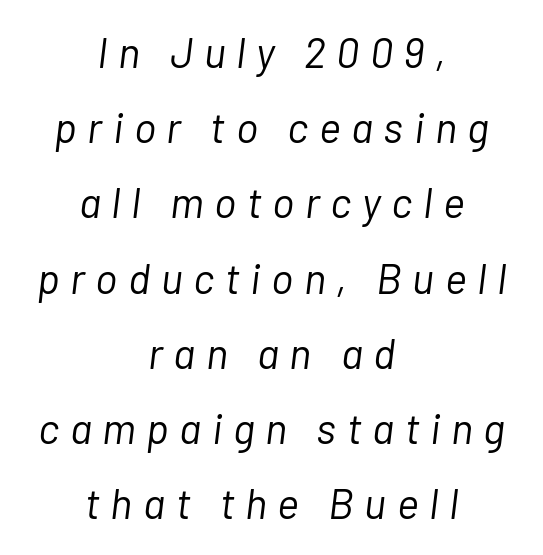
The image shows 42 px light type, italic (leaning right); set centered, line spacing 1.79x, unusually wide letter spacing (+0.25 em), not underlined; low stroke contrast and a medium x-height.
